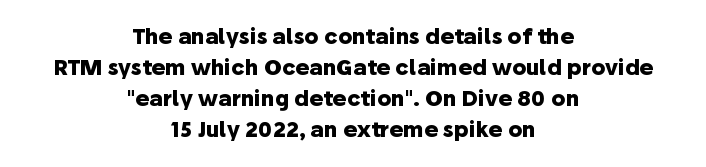
Q: Is the text bold? A: Yes.
Q: Is the text italic (slanted)? A: No, it is upright.
Q: Is the text underlined? A: No.
Q: How is the paragraph aligned? A: Centered.
Q: Is the spacing between letters normal or unusually wide? A: Normal.
Q: Is the spacing between lines tight, normal or loose? A: Normal.
